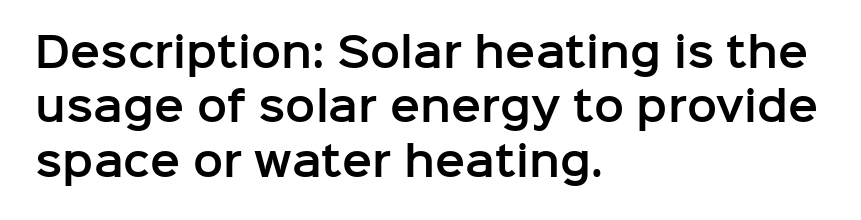
{"serif": "no", "italic": "no", "width": "normal", "stroke_contrast": "low", "x_height": "medium", "monospaced": "no", "underline": "no", "align": "left", "line_spacing": "normal", "line_spacing_ratio": 1.36, "letter_spacing": "normal", "letter_spacing_em": 0.0, "glyph_px": 40}
